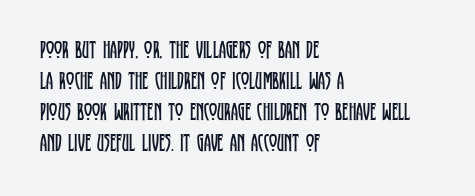
The image shows 25 px text type, upright; set left-aligned, line spacing 1.24x, normal letter spacing, not underlined.
